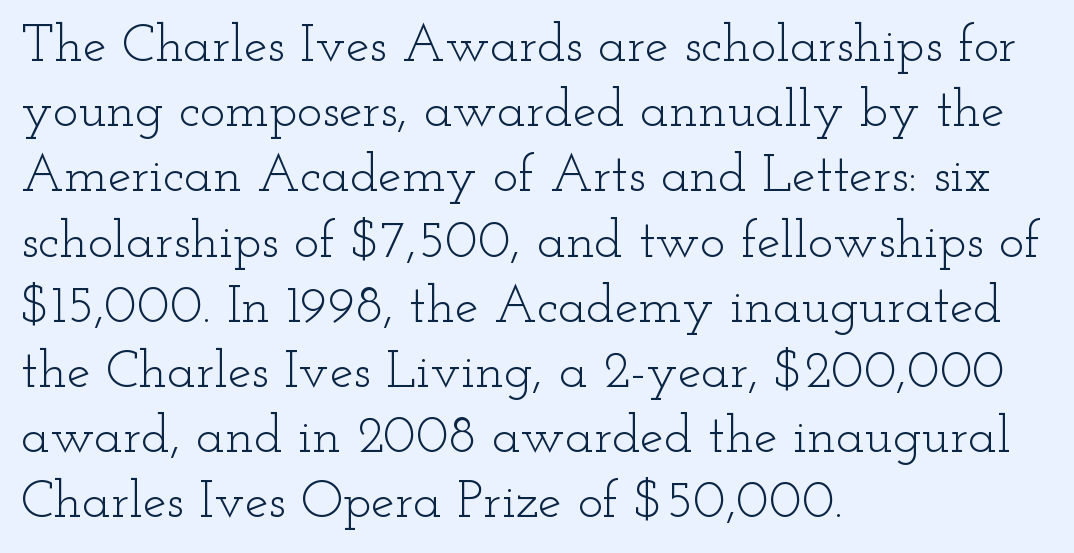
The lines in this sample share a left origin and differ only in where they stop. Descender tails drop into unmarked territory. Caption: face not bold, strokes unweighted. What stands out about the letter spacing? Nothing — it is the standard amount. You can tell it's not italic because the verticals are truly vertical. Is this a fixed-width face? No — the glyphs have proportional, varying widths.
